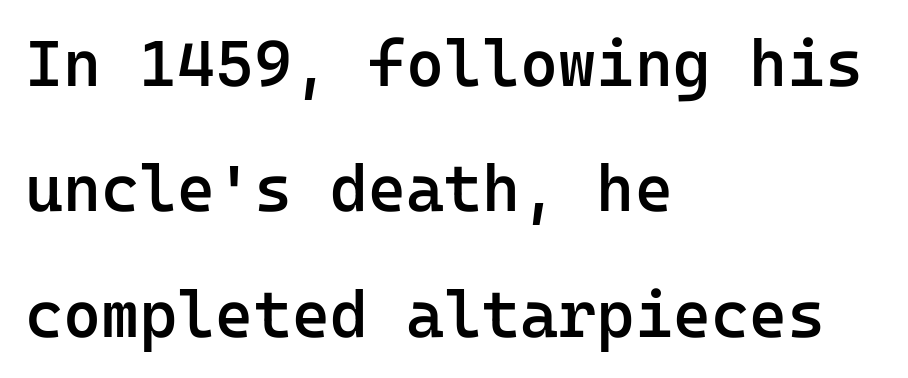
The image shows 65 px semibold sans-serif type, upright, monospaced; set left-aligned, loose line spacing (1.93x), normal letter spacing, not underlined; low stroke contrast and a medium x-height.
